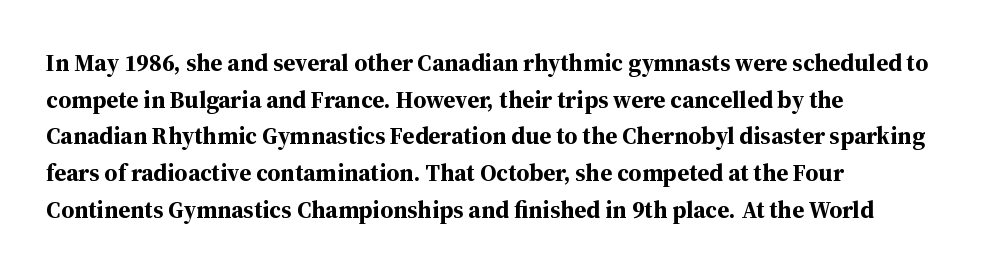
The image shows 24 px bold type, upright; set left-aligned, normal line spacing (1.53x), normal letter spacing, not underlined.
